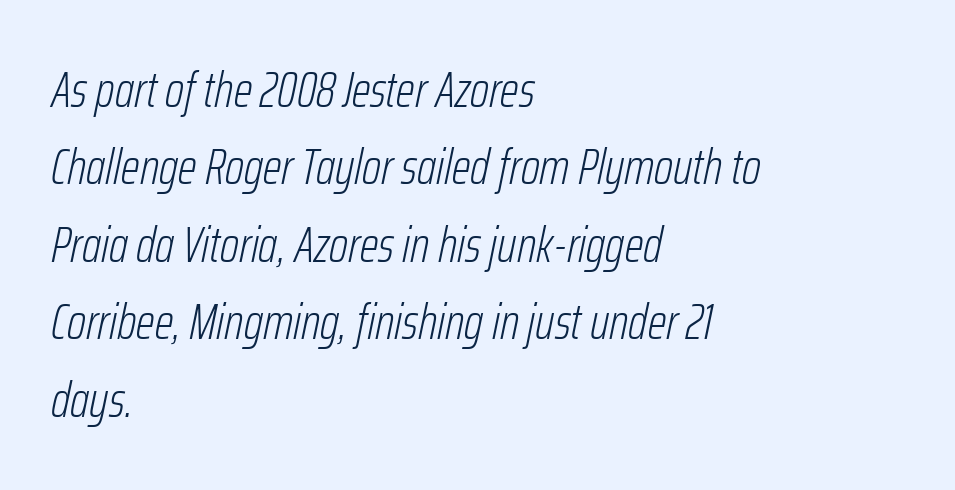
Q: Is the text bold? A: No.
Q: Is the text italic (slanted)? A: Yes, it leans right by about 12 degrees.
Q: Is the text underlined? A: No.
Q: How is the paragraph aligned? A: Left-aligned.
Q: Is the spacing between letters normal or unusually wide? A: Normal.
Q: Is the spacing between lines tight, normal or loose? A: Normal.
Q: Width (condensed, normal, or wide)? A: Condensed.
Q: Stroke contrast? A: Low.
Q: x-height? A: Medium.
Q: Monospaced? A: No.
